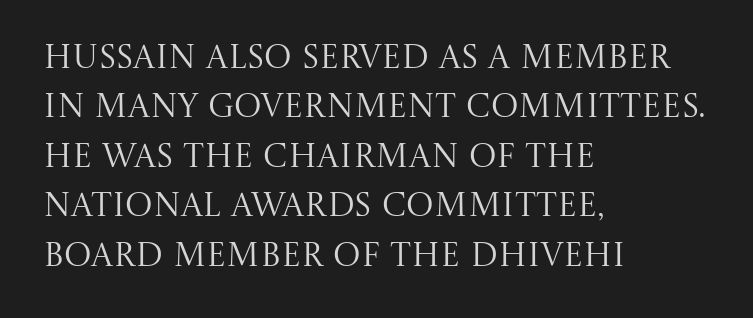
The image shows 33 px regular-weight serif type, upright; set left-aligned, normal line spacing (1.5x), normal letter spacing, not underlined; medium stroke contrast and a large x-height.
